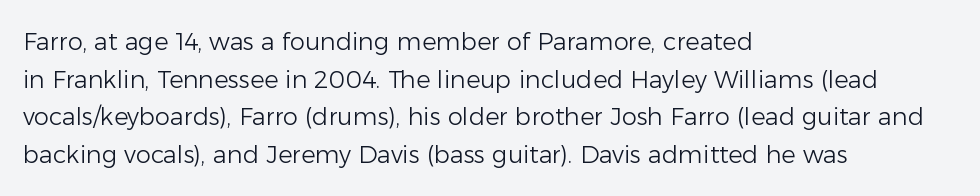
The image shows 24 px text type, upright; set left-aligned, normal line spacing (1.57x), normal letter spacing, not underlined.
